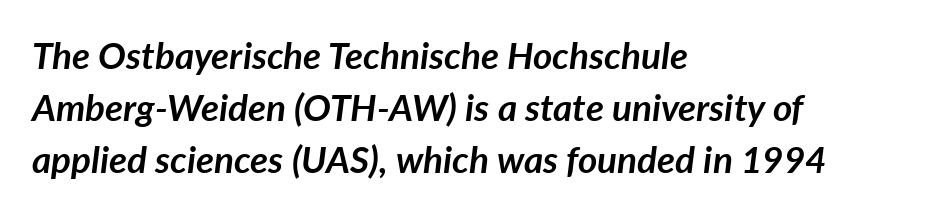
Q: Is the text bold? A: Yes.
Q: Is the text italic (slanted)? A: Yes, it leans right by about 7 degrees.
Q: Is the text underlined? A: No.
Q: How is the paragraph aligned? A: Left-aligned.
Q: Is the spacing between letters normal or unusually wide? A: Normal.
Q: Is the spacing between lines tight, normal or loose? A: Normal.
Q: Width (condensed, normal, or wide)? A: Normal.
Q: Stroke contrast? A: Low.
Q: x-height? A: Medium.
Q: Monospaced? A: No.
